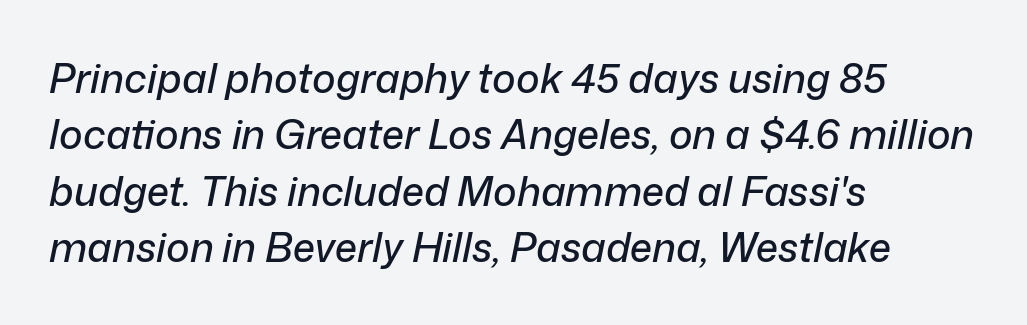
{"italic": "yes", "lean": "right", "slant_degrees": 12, "width": "normal", "stroke_contrast": "low", "x_height": "medium", "monospaced": "no", "underline": "no", "align": "left", "line_spacing": "normal", "line_spacing_ratio": 1.41, "letter_spacing": "normal", "letter_spacing_em": 0.0, "glyph_px": 40}
